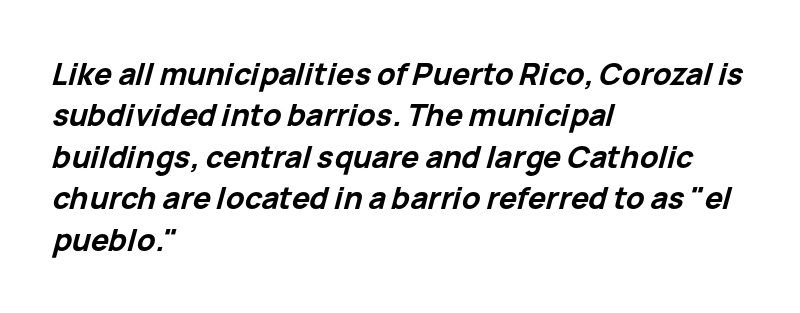
Q: Is the text bold? A: Yes.
Q: Is the text italic (slanted)? A: Yes, it leans right by about 15 degrees.
Q: Is the text underlined? A: No.
Q: How is the paragraph aligned? A: Left-aligned.
Q: Is the spacing between letters normal or unusually wide? A: Normal.
Q: Is the spacing between lines tight, normal or loose? A: Normal.
Q: Width (condensed, normal, or wide)? A: Normal.
Q: Stroke contrast? A: Low.
Q: x-height? A: Medium.
Q: Monospaced? A: No.
